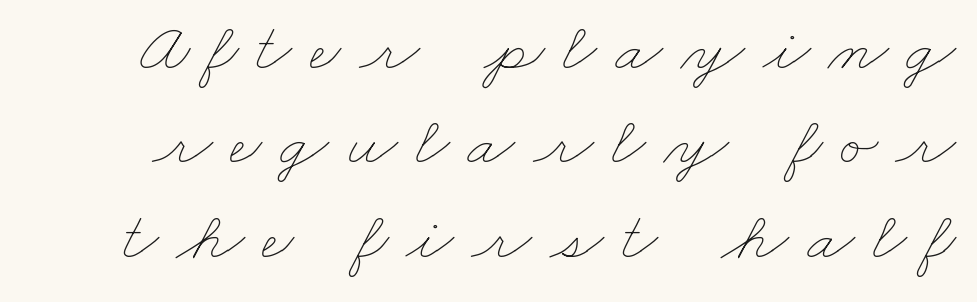
Q: Is the text bold? A: No.
Q: Is the text underlined? A: No.
Q: Is the spacing between letters normal or unusually wide? A: Unusually wide.
Q: Is the spacing between lines tight, normal or loose? A: Normal.
Q: Width (condensed, normal, or wide)? A: Wide.
Q: Stroke contrast? A: Low.
Q: x-height? A: Small.
Q: Monospaced? A: No.
